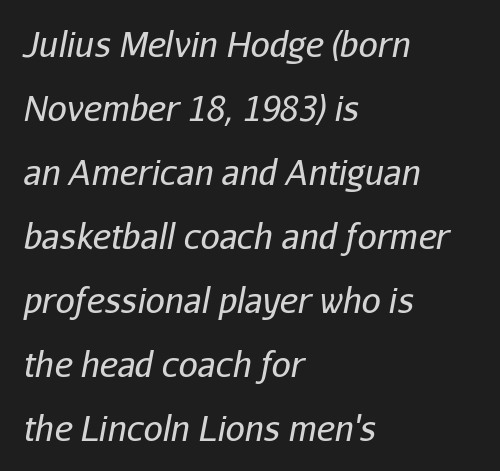
The passage shown is not bold in any degree. The passage shown has conventional tracking throughout. Does the copy run flush right? No — it runs flush left. A typesetter would call this proportional, since set widths differ per character.
